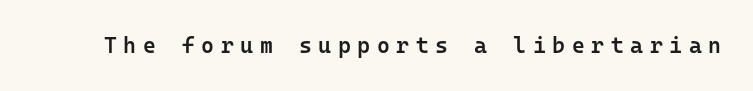
Stroke thickness is moderately raised; the sample reads as semibold. No word sits above an underline. Characters follow at a spacing far wider than the type designer built in. You can tell it's not italic because the verticals are truly vertical.
